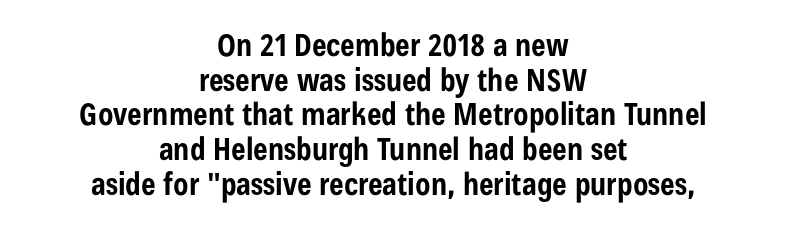
The image shows 31 px bold, condensed sans-serif type, upright; set centered, tight line spacing (1.12x), normal letter spacing, not underlined; low stroke contrast and a medium x-height.
